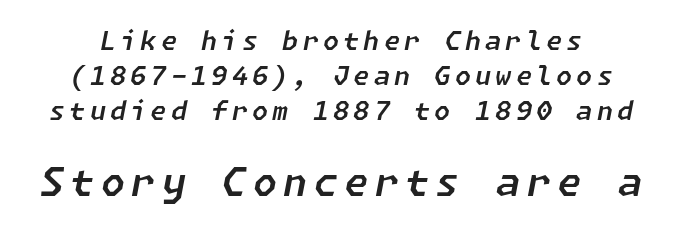
Q: Is the text italic (slanted)? A: Yes, it leans right by about 11 degrees.
Q: Is the text underlined? A: No.
Q: Is the spacing between lines tight, normal or loose? A: Normal.
Q: Which block of text is set in a larger size, the first (top) or the second (bottom)? A: The second (bottom) one.
Q: Width (condensed, normal, or wide)? A: Normal.
Q: Stroke contrast? A: Low.
Q: x-height? A: Medium.
